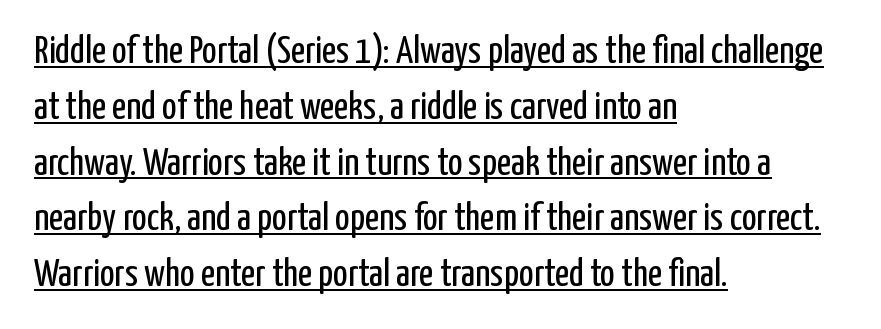
Q: Is the text bold? A: No.
Q: Is the text italic (slanted)? A: No, it is upright.
Q: Is the typeface a serif or a sans-serif typeface? A: Sans-serif.
Q: Is the text underlined? A: Yes.
Q: How is the paragraph aligned? A: Left-aligned.
Q: Is the spacing between letters normal or unusually wide? A: Normal.
Q: Is the spacing between lines tight, normal or loose? A: Normal.
Q: Width (condensed, normal, or wide)? A: Condensed.
Q: Stroke contrast? A: Low.
Q: x-height? A: Medium.
Q: Monospaced? A: No.
